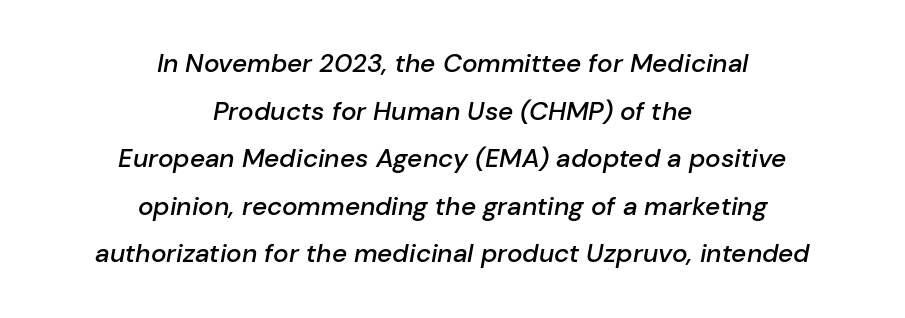
{"italic": "yes", "lean": "right", "slant_degrees": 10, "bold": "semi", "underline": "no", "align": "center", "line_spacing_ratio": 1.83, "letter_spacing": "normal", "letter_spacing_em": 0.0, "glyph_px": 26}
